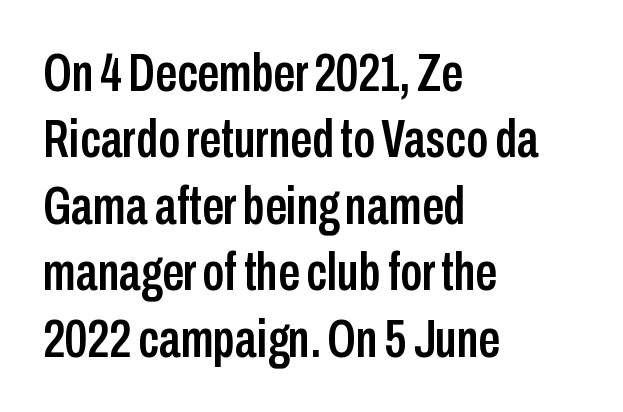
Every row of glyphs begins at an identical x-position on the left. A typesetter would mark this as roman, not italic. Standard letterfit; no display-style spreading of the glyphs. Just letters on the line, the space beneath them empty. The passage shown is typed in a proportional face where columns would drift. The passage shown is typeset with a sans-serif family.
